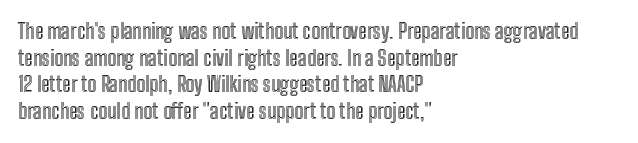
The image shows 21 px text type, upright; set left-aligned, normal line spacing (1.27x), normal letter spacing, not underlined.
